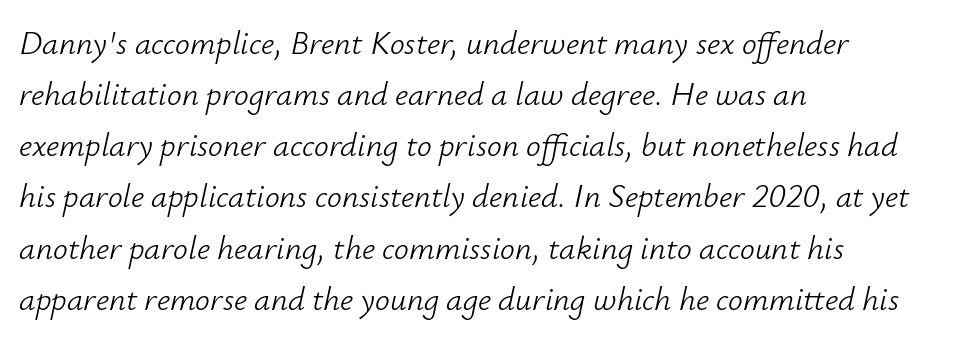
Q: Is the text bold? A: No.
Q: Is the text italic (slanted)? A: Yes, it leans right by about 12 degrees.
Q: Is the text underlined? A: No.
Q: How is the paragraph aligned? A: Left-aligned.
Q: Is the spacing between letters normal or unusually wide? A: Normal.
Q: Is the spacing between lines tight, normal or loose? A: Normal.
Q: Width (condensed, normal, or wide)? A: Normal.
Q: Stroke contrast? A: Low.
Q: x-height? A: Small.
Q: Monospaced? A: No.
